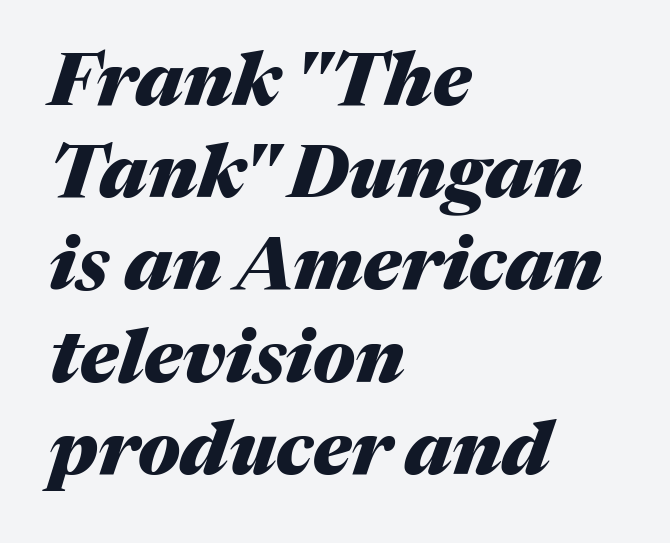
Q: Is the text bold? A: Yes.
Q: Is the text italic (slanted)? A: Yes, it leans right by about 17 degrees.
Q: Is the text underlined? A: No.
Q: How is the paragraph aligned? A: Left-aligned.
Q: Is the spacing between letters normal or unusually wide? A: Normal.
Q: Width (condensed, normal, or wide)? A: Normal.
Q: Stroke contrast? A: Medium.
Q: x-height? A: Medium.
Q: Monospaced? A: No.
